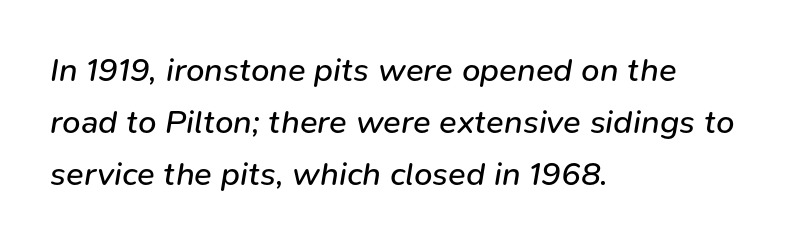
These glyphs show unthickened strokes, regular width or finer. All the whitespace from short lines collects on the right. Has an underline been added? It has not. Here the glyphs are tracked normally, forming tight word shapes.
